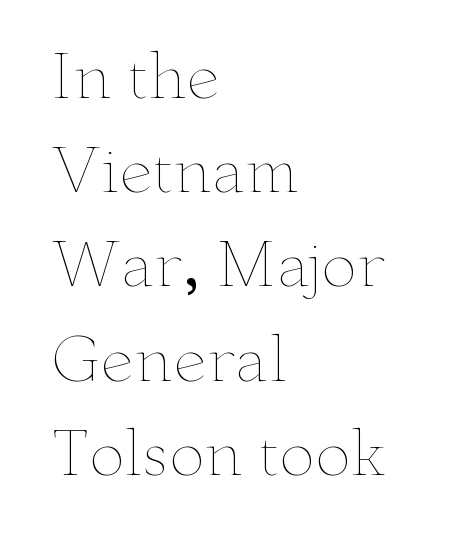
The image shows 60 px thin, wide type, upright; set left-aligned, normal line spacing (1.57x), normal letter spacing, not underlined; low stroke contrast and a small x-height.
